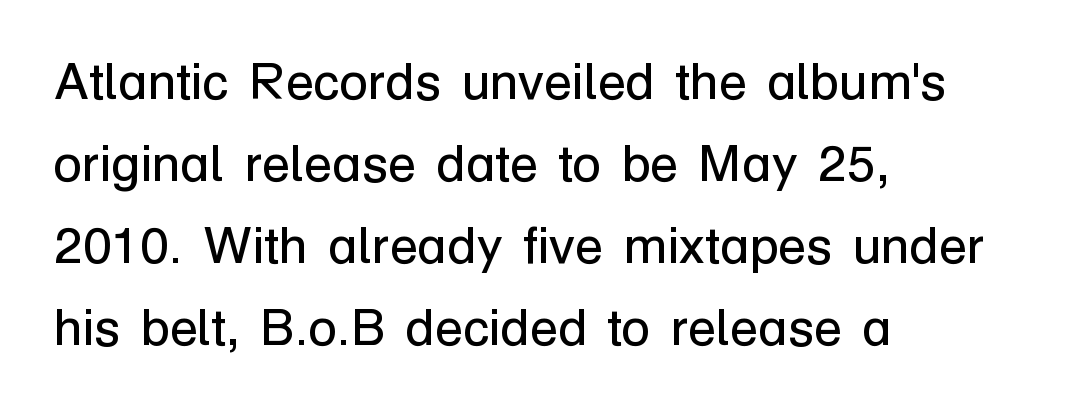
The image shows 52 px regular-weight sans-serif type, upright; set left-aligned, normal line spacing (1.58x), normal letter spacing, not underlined; low stroke contrast and a medium x-height.
